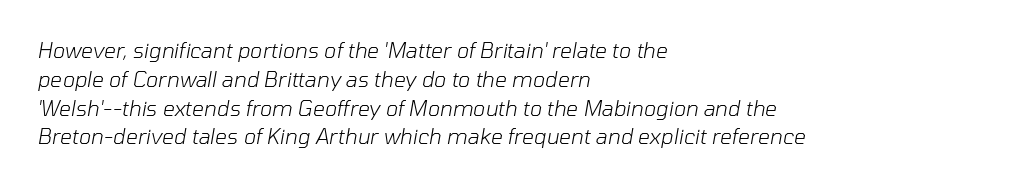
Q: Is the text bold? A: No.
Q: Is the text italic (slanted)? A: Yes, it leans right by about 10 degrees.
Q: Is the text underlined? A: No.
Q: How is the paragraph aligned? A: Left-aligned.
Q: Is the spacing between letters normal or unusually wide? A: Normal.
Q: Is the spacing between lines tight, normal or loose? A: Normal.
